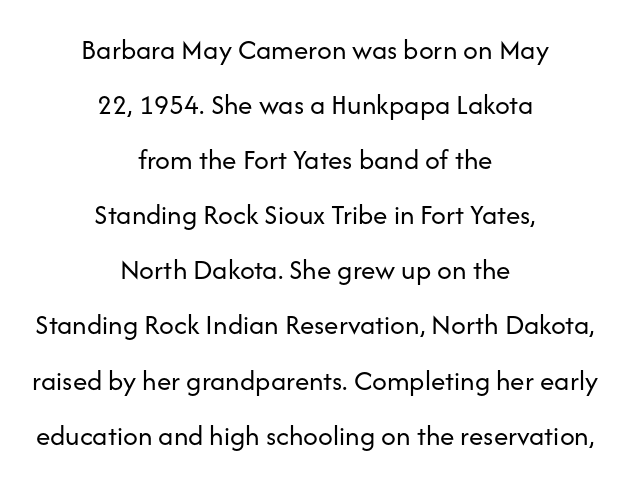
The image shows 29 px regular-weight sans-serif type, upright; set centered, loose line spacing (1.9x), normal letter spacing, not underlined; low stroke contrast and a medium x-height.
